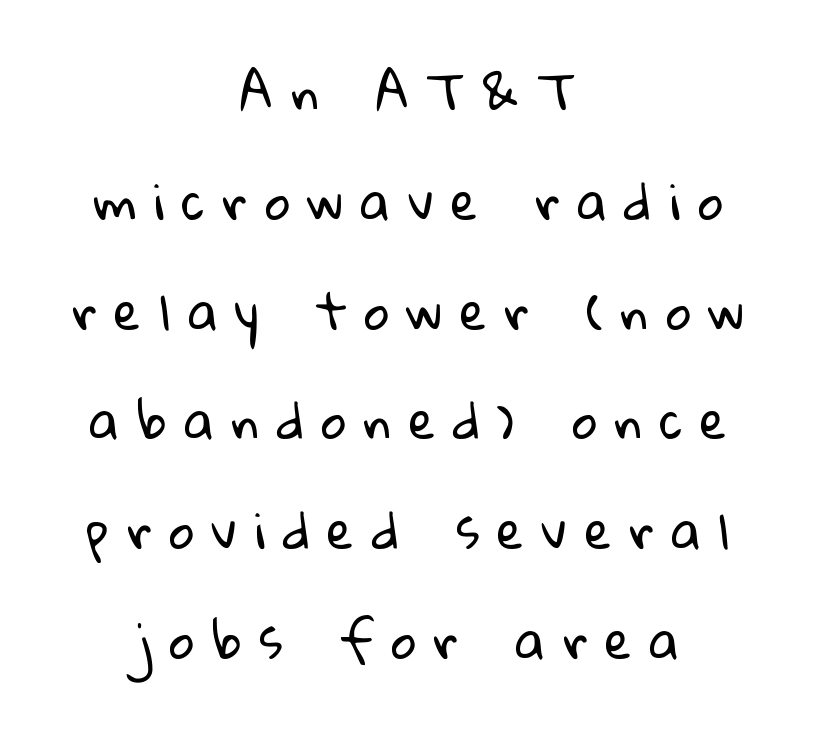
The letters look calm and open, with moderate or lighter stems. The passage shown is typed in a proportional face where columns would drift. Centered paragraph, ragged on both sides. This sample trades compactness for vertical openness between lines. This rendering features lettering with no underline.
